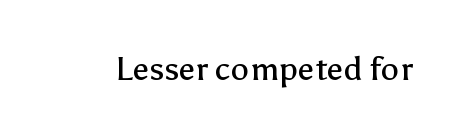
The image shows 33 px regular-weight sans-serif type, upright; set normal letter spacing, not underlined; low stroke contrast and a medium x-height.
